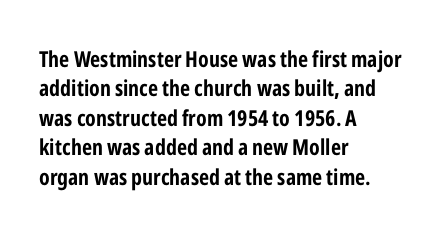
{"italic": "no", "bold": "yes", "underline": "no", "align": "left", "line_spacing": "normal", "line_spacing_ratio": 1.34, "letter_spacing": "normal", "letter_spacing_em": 0.0, "glyph_px": 22}
